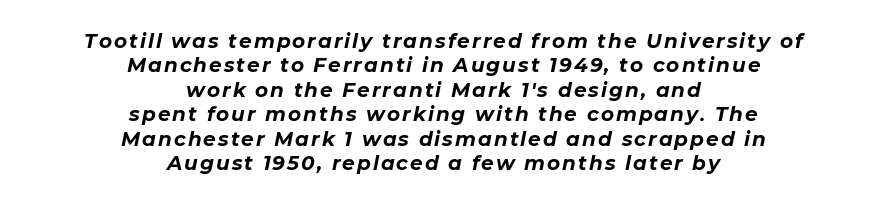
{"italic": "yes", "lean": "right", "slant_degrees": 11, "bold": "yes", "underline": "no", "align": "center", "line_spacing_ratio": 1.22, "glyph_px": 20}
